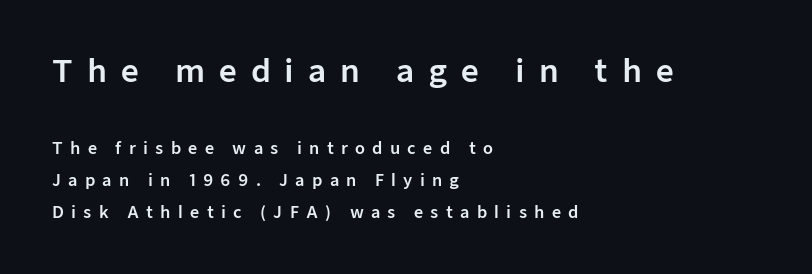
The image shows 31 px sans-serif type, upright; set left-aligned, loose line spacing (1.98x), unusually wide letter spacing (+0.45 em), not underlined; the first (top) block is 1.94x larger; low stroke contrast and a medium x-height.
